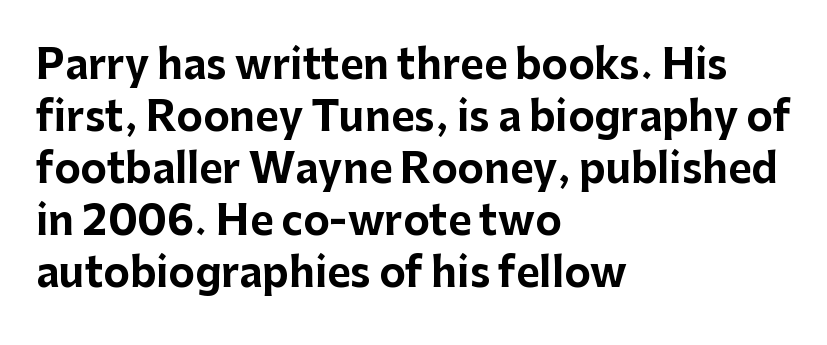
{"serif": "no", "italic": "no", "bold": "yes", "weight": "bold", "width": "normal", "stroke_contrast": "low", "x_height": "medium", "monospaced": "no", "underline": "no", "align": "left", "line_spacing": "normal", "line_spacing_ratio": 1.3, "letter_spacing": "normal", "letter_spacing_em": 0.0, "glyph_px": 40}
